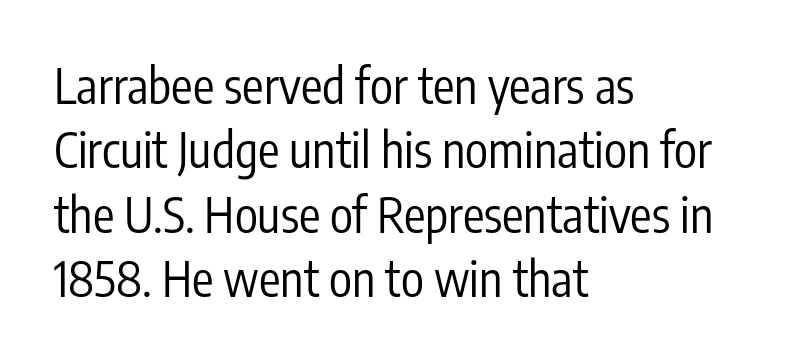
The image shows 48 px regular-weight, condensed sans-serif type, upright; set left-aligned, normal line spacing (1.34x), normal letter spacing, not underlined; low stroke contrast and a medium x-height.
